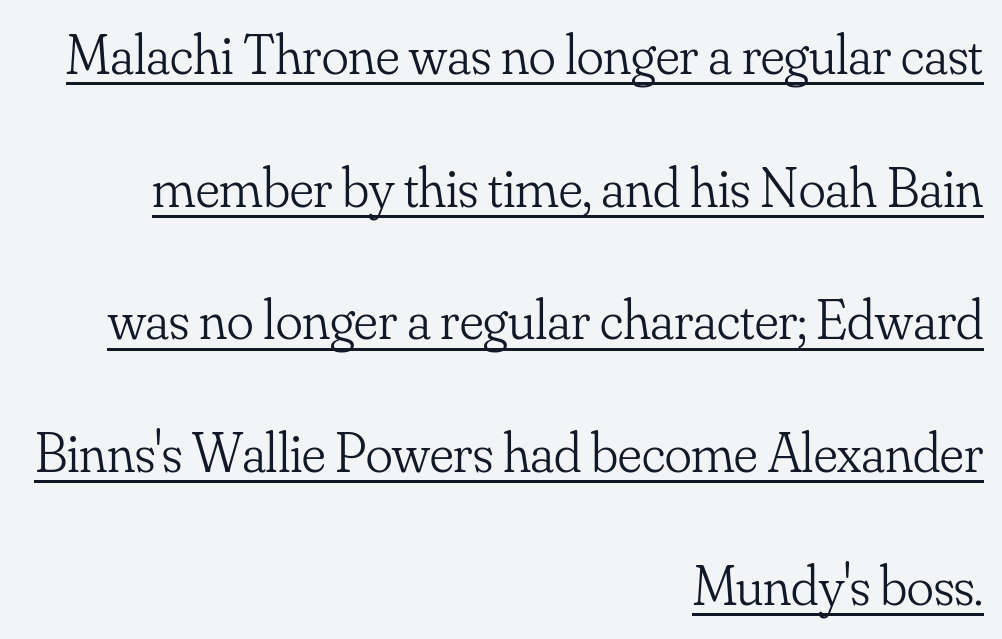
The image shows 56 px light serif type, upright; set right-aligned, loose line spacing (2.37x), normal letter spacing, underlined; low stroke contrast and a small x-height.
